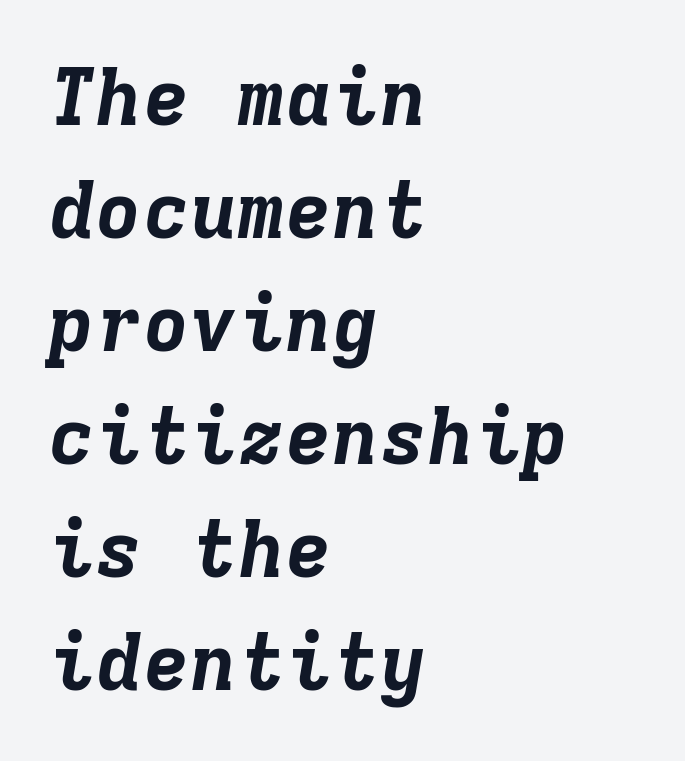
Q: Is the text bold? A: Yes.
Q: Is the text italic (slanted)? A: Yes, it leans right by about 9 degrees.
Q: Is the text underlined? A: No.
Q: How is the paragraph aligned? A: Left-aligned.
Q: Is the spacing between letters normal or unusually wide? A: Normal.
Q: Is the spacing between lines tight, normal or loose? A: Normal.
Q: Width (condensed, normal, or wide)? A: Normal.
Q: Stroke contrast? A: Low.
Q: x-height? A: Medium.
Q: Monospaced? A: Yes.
